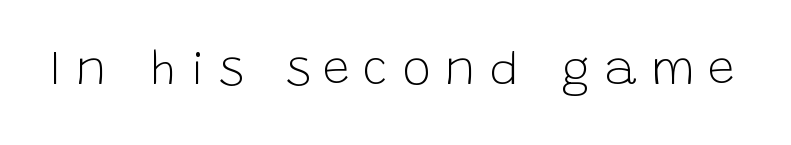
Is the letter spacing exaggerated? Yes — the characters are pushed far apart. Honestly, there is no underline to notice here at all. When letters stand straight like this, we call the style roman or upright. You could not count columns in this text — the font is proportionally spaced. Stem width sits at or under what a default text font uses. A sans-serif font was chosen for this passage.
